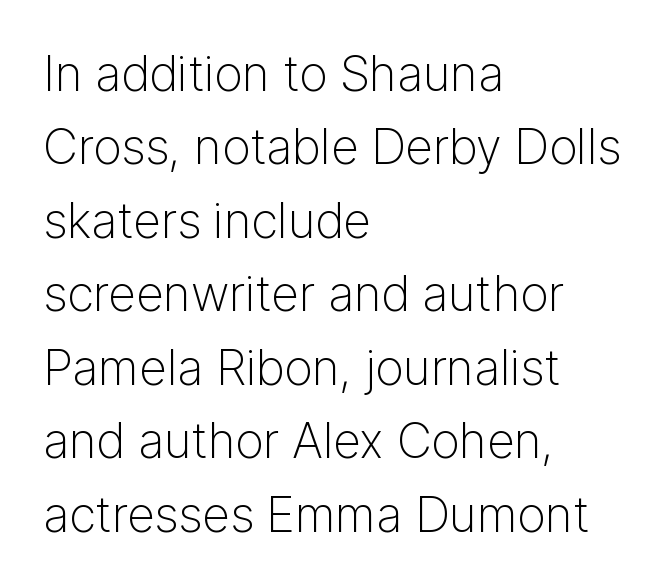
The image shows 49 px light sans-serif type, upright; set left-aligned, normal line spacing (1.5x), normal letter spacing, not underlined; low stroke contrast and a medium x-height.
